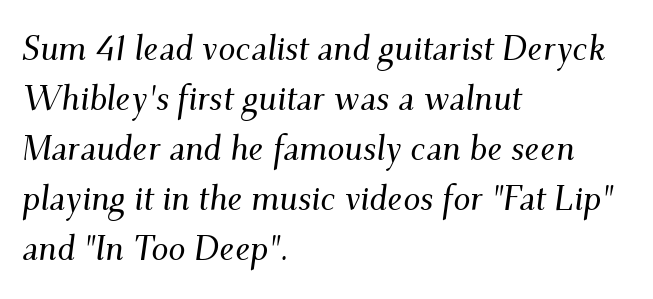
The image shows 34 px serif type, italic (leaning right); set left-aligned, normal line spacing (1.47x), normal letter spacing, not underlined; medium stroke contrast and a small x-height.
